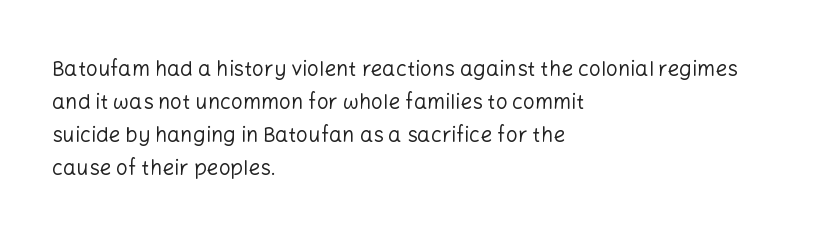
The image shows 21 px text type, upright; set left-aligned, normal line spacing (1.57x), normal letter spacing, not underlined.
